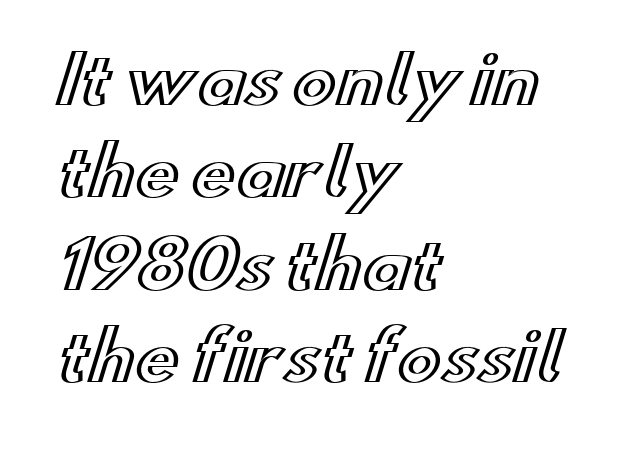
The image shows 66 px wide type; set left-aligned, normal line spacing (1.4x), normal letter spacing, not underlined; a small x-height.
